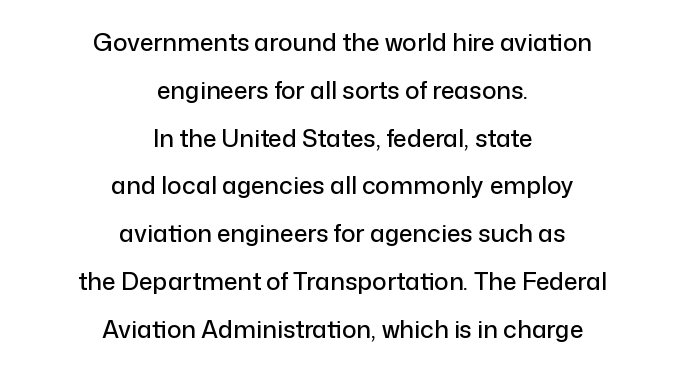
Q: Is the text italic (slanted)? A: No, it is upright.
Q: Is the text underlined? A: No.
Q: How is the paragraph aligned? A: Centered.
Q: Is the spacing between letters normal or unusually wide? A: Normal.
Q: Is the spacing between lines tight, normal or loose? A: Loose.
